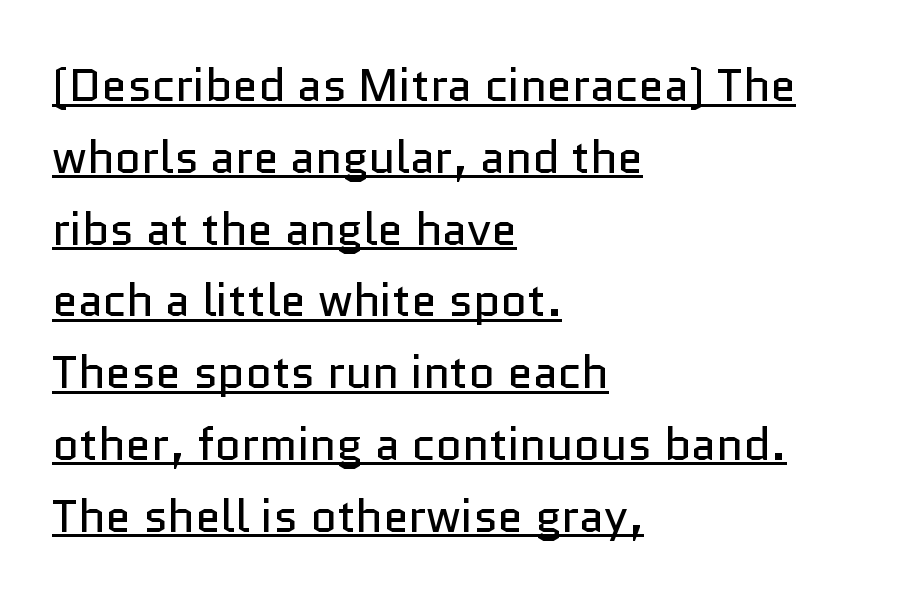
The image shows 46 px regular-weight sans-serif type, upright; set left-aligned, normal line spacing (1.56x), normal letter spacing, underlined; low stroke contrast and a medium x-height.
